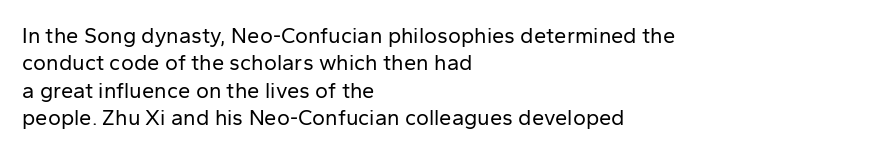
Counters stay open thanks to moderate or lighter strokes. All the whitespace from short lines collects on the right. Normally led — the rows are evenly, conventionally spaced. The glyphs are unaccompanied by any horizontal stroke below them.
